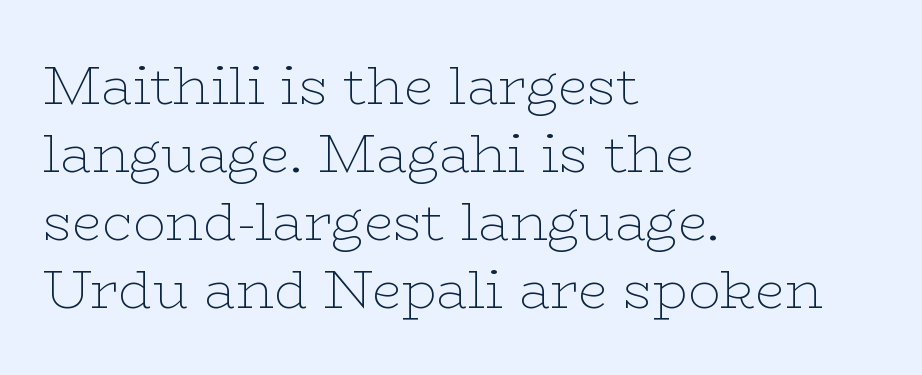
The image shows 54 px thin, wide serif type, upright; set left-aligned, normal line spacing (1.26x), normal letter spacing, not underlined; low stroke contrast and a medium x-height.
